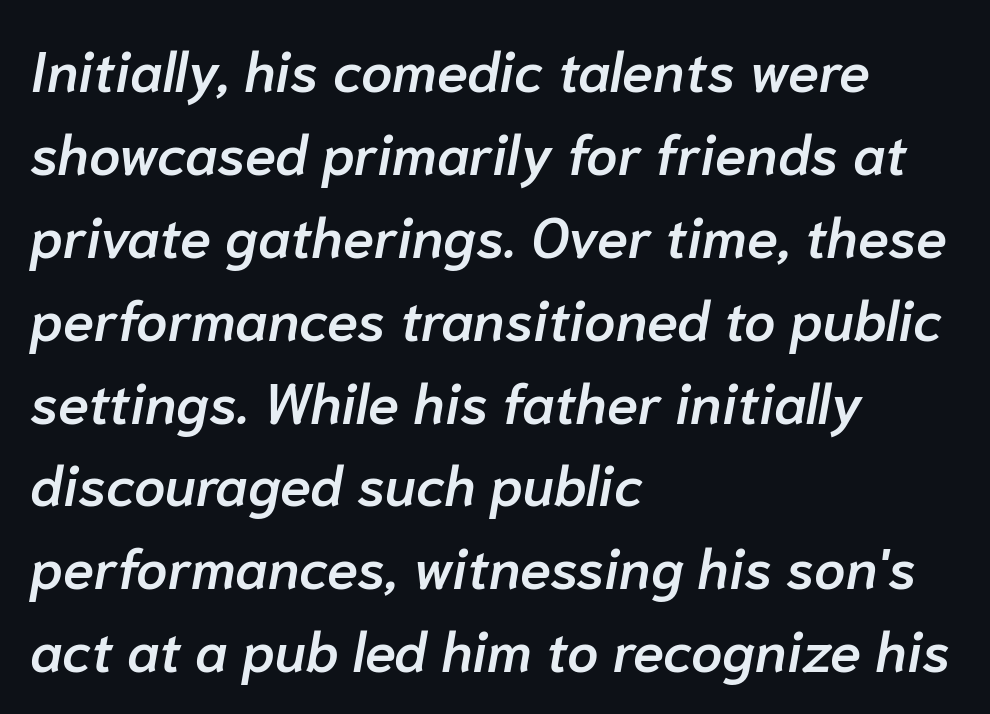
Q: Is the text bold? A: Semi-bold.
Q: Is the text italic (slanted)? A: Yes, it leans right by about 10 degrees.
Q: Is the text underlined? A: No.
Q: How is the paragraph aligned? A: Left-aligned.
Q: Is the spacing between letters normal or unusually wide? A: Normal.
Q: Is the spacing between lines tight, normal or loose? A: Normal.
Q: Width (condensed, normal, or wide)? A: Normal.
Q: Stroke contrast? A: Low.
Q: x-height? A: Medium.
Q: Monospaced? A: No.
